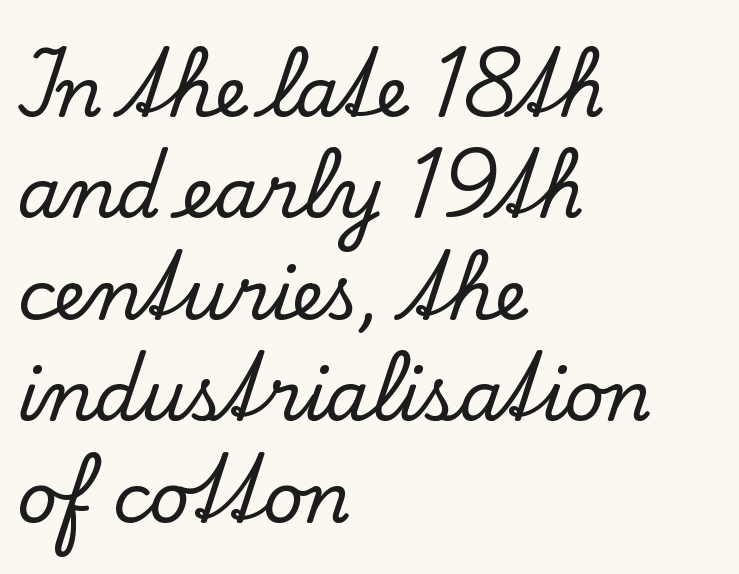
The image shows 70 px serif type; set left-aligned, normal line spacing (1.45x), normal letter spacing, not underlined; low stroke contrast and a small x-height.
